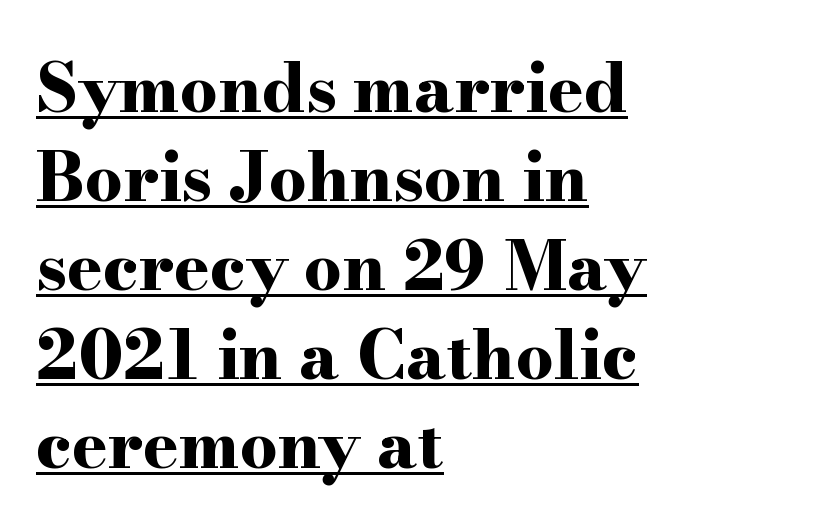
The letters stand straight up with perfectly vertical stems. The rendering uses natural spacing where letterforms have individual widths. The font family rendered here belongs to the serif group. The designer left line spacing at the default.
